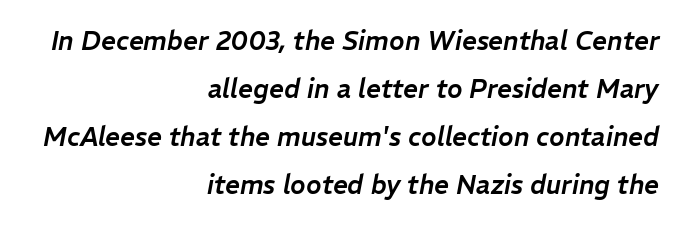
Q: Is the text italic (slanted)? A: Yes, it leans right by about 11 degrees.
Q: Is the text underlined? A: No.
Q: How is the paragraph aligned? A: Right-aligned.
Q: Is the spacing between letters normal or unusually wide? A: Normal.
